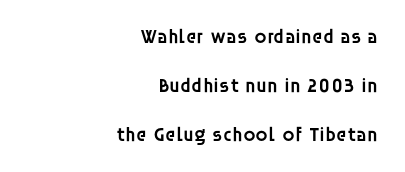
The image shows 20 px text type, upright; set right-aligned, loose line spacing (2.45x), normal letter spacing, not underlined.
